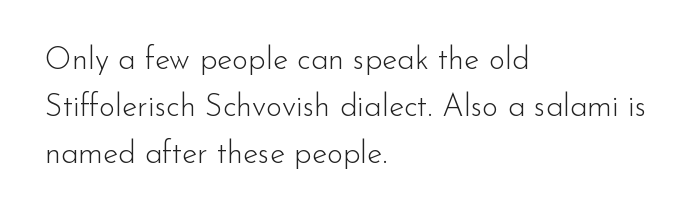
Q: Is the text bold? A: No.
Q: Is the text italic (slanted)? A: No, it is upright.
Q: Is the typeface a serif or a sans-serif typeface? A: Sans-serif.
Q: Is the text underlined? A: No.
Q: How is the paragraph aligned? A: Left-aligned.
Q: Is the spacing between letters normal or unusually wide? A: Normal.
Q: Is the spacing between lines tight, normal or loose? A: Normal.
Q: Width (condensed, normal, or wide)? A: Normal.
Q: Stroke contrast? A: Low.
Q: x-height? A: Small.
Q: Monospaced? A: No.
